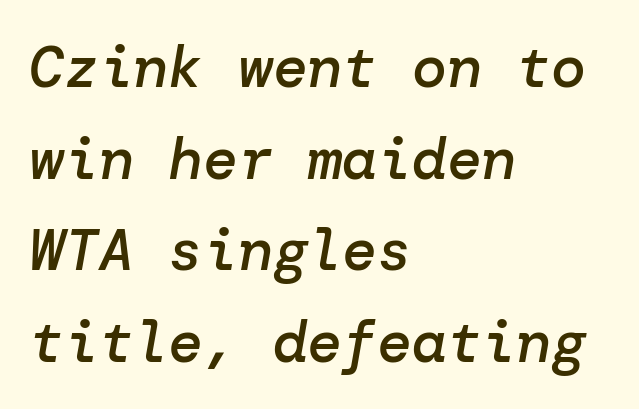
The image shows 58 px semibold type, italic (leaning right); set left-aligned, normal line spacing (1.58x), normal letter spacing, not underlined; low stroke contrast and a medium x-height.
